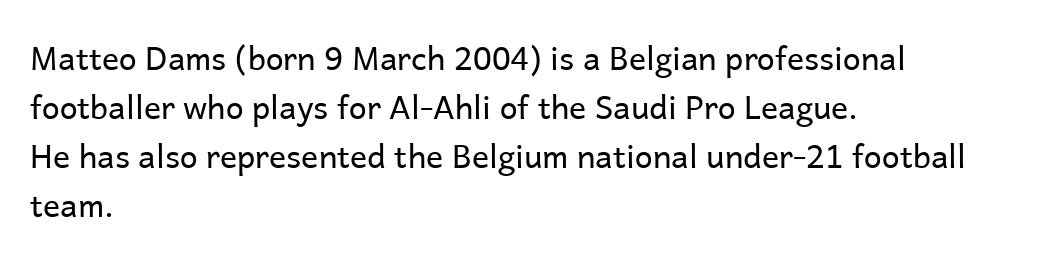
The image shows 32 px regular-weight sans-serif type, upright; set left-aligned, normal line spacing (1.53x), normal letter spacing, not underlined; low stroke contrast and a medium x-height.
